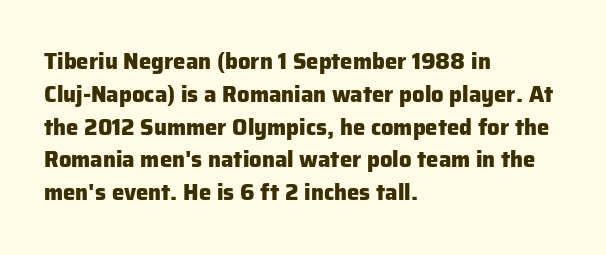
Q: Is the text bold? A: Yes.
Q: Is the text italic (slanted)? A: No, it is upright.
Q: Is the text underlined? A: No.
Q: How is the paragraph aligned? A: Left-aligned.
Q: Is the spacing between letters normal or unusually wide? A: Normal.
Q: Is the spacing between lines tight, normal or loose? A: Normal.
